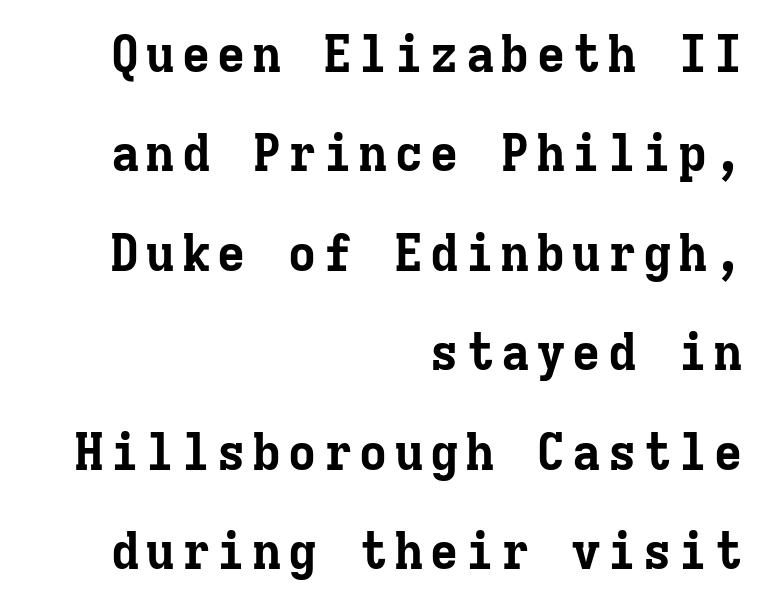
{"serif": "yes", "italic": "no", "bold": "yes", "weight": "bold", "width": "normal", "stroke_contrast": "low", "x_height": "medium", "monospaced": "yes", "underline": "no", "align": "right", "line_spacing": "loose", "line_spacing_ratio": 1.99, "glyph_px": 50}
